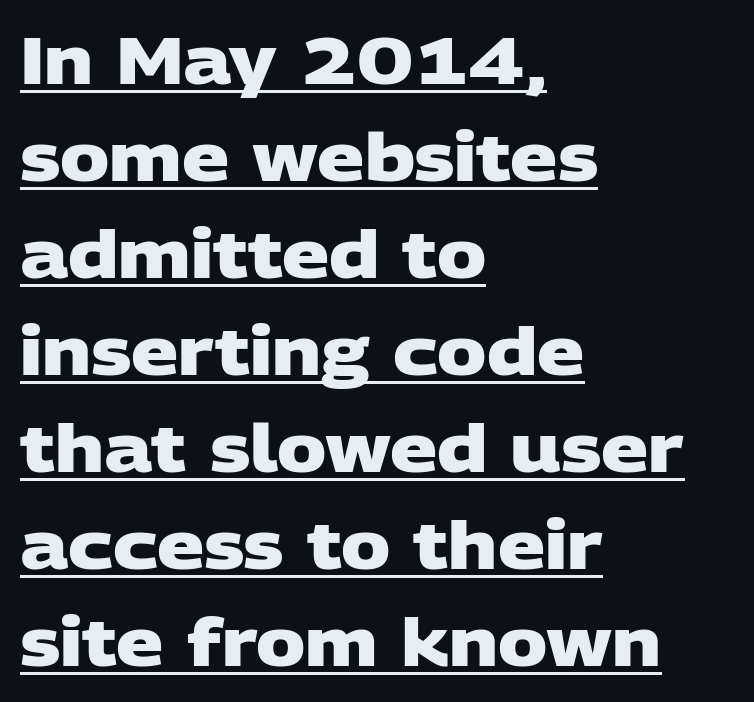
The image shows 66 px heavy, wide sans-serif type; set left-aligned, normal line spacing (1.47x), normal letter spacing, underlined; low stroke contrast and a large x-height.
